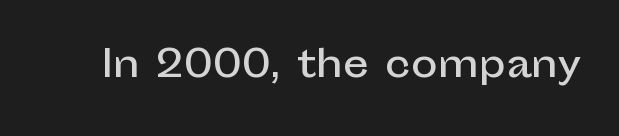
The image shows 36 px sans-serif type, upright; set normal letter spacing, not underlined; low stroke contrast and a medium x-height.
